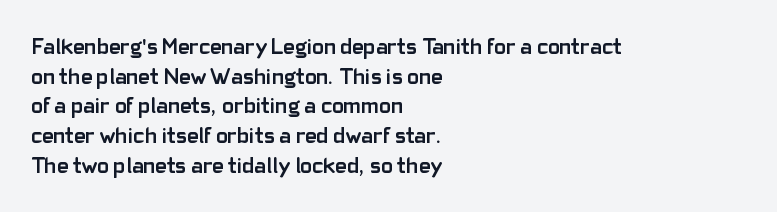
Q: Is the text bold? A: Yes.
Q: Is the text italic (slanted)? A: No, it is upright.
Q: Is the text underlined? A: No.
Q: How is the paragraph aligned? A: Left-aligned.
Q: Is the spacing between letters normal or unusually wide? A: Normal.
Q: Is the spacing between lines tight, normal or loose? A: Normal.
